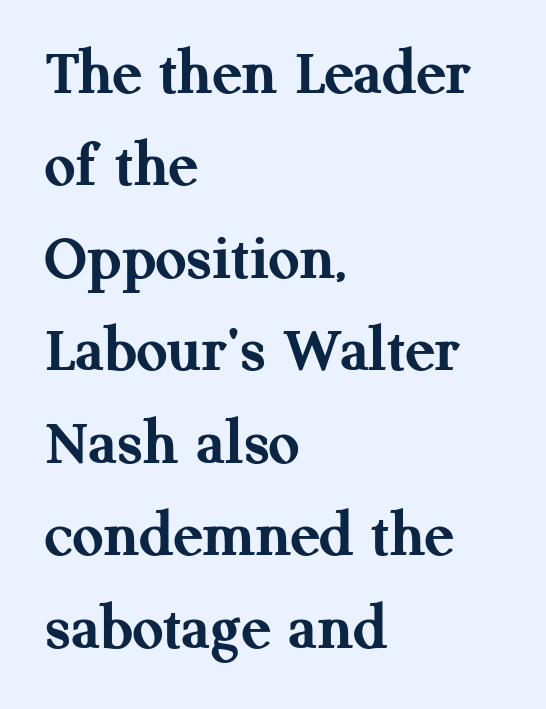
A typesetter would mark this as roman, not italic. Looks like regular typesetting: each glyph gets only the width it needs. The face used here is rendered with its standard letterfit. Serif or sans? Serif — the stroke terminals have little feet.
